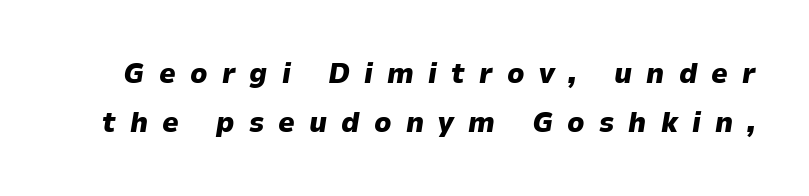
Think of a printed novel: that variable character pitch is what you see here. Each new line begins a customary step beneath the previous one. The letters are spread apart with noticeably loose tracking. These lines carry a lot of weight — the face is fully bold. Underline: absent.
